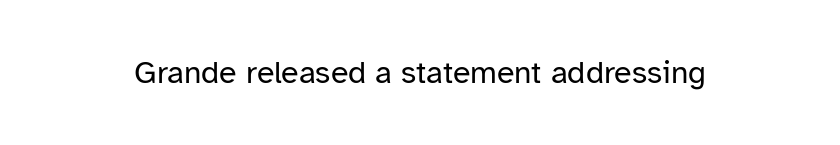
The rendering keeps characters at their native spacing. Each letter's strokes conclude bluntly, with no projecting serifs. Heaviness? Minimal to ordinary, like unemphasized prose. Clear beneath every line of the passage. Character widths vary here, with narrow letters taking less room than wide ones.
